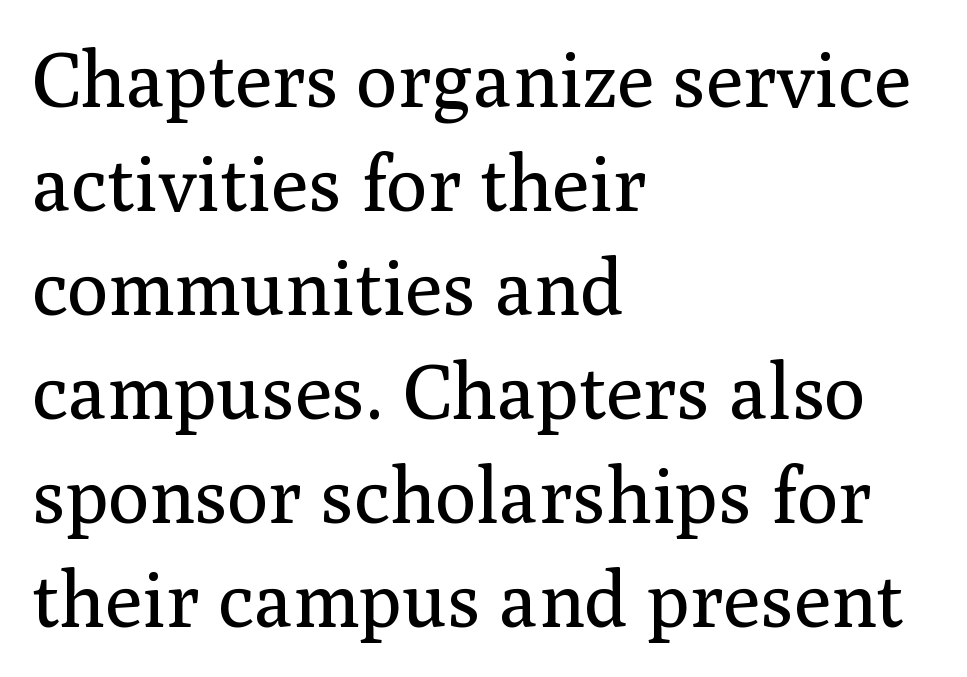
Q: Is the text bold? A: No.
Q: Is the text italic (slanted)? A: No, it is upright.
Q: Is the typeface a serif or a sans-serif typeface? A: Serif.
Q: Is the text underlined? A: No.
Q: How is the paragraph aligned? A: Left-aligned.
Q: Is the spacing between letters normal or unusually wide? A: Normal.
Q: Is the spacing between lines tight, normal or loose? A: Normal.
Q: Width (condensed, normal, or wide)? A: Normal.
Q: Stroke contrast? A: Medium.
Q: x-height? A: Medium.
Q: Monospaced? A: No.
